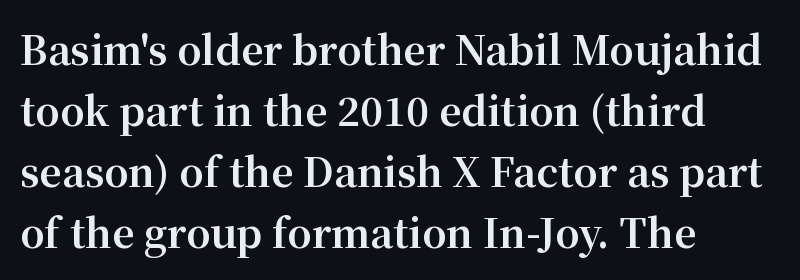
{"serif": "yes", "italic": "no", "bold": "yes", "weight": "bold", "width": "normal", "stroke_contrast": "medium", "x_height": "medium", "monospaced": "no", "underline": "no", "align": "left", "line_spacing": "normal", "line_spacing_ratio": 1.56, "letter_spacing": "normal", "letter_spacing_em": 0.0, "glyph_px": 39}
